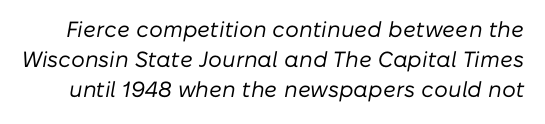
Q: Is the text bold? A: No.
Q: Is the text italic (slanted)? A: Yes, it leans right by about 10 degrees.
Q: Is the text underlined? A: No.
Q: Is the spacing between letters normal or unusually wide? A: Normal.
Q: Is the spacing between lines tight, normal or loose? A: Normal.
